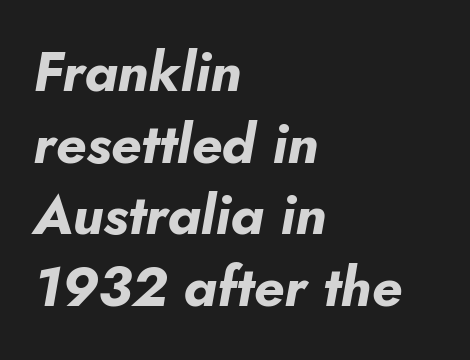
Check the space under the baseline: it is left empty. Proportional: the letters do not fall into vertical columns. Short and long lines alike share a common starting point at left. Honestly, the letter spacing is just normal — you wouldn't notice it. Summary of vertical rhythm: regular, with standard interline spacing.
